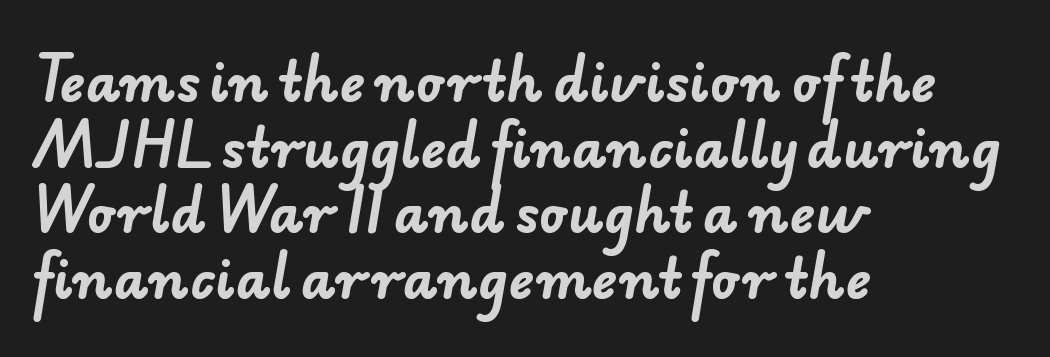
In terms of weight, the rendering is a true, heavy bold. The strip under each line holds only bare page. Is the block centered? No — it sits flush against the left margin. A typesetter would label this face a sans. This sample uses plain, unmodified letter spacing. Do the characters align in a grid? No, the font is proportional.
